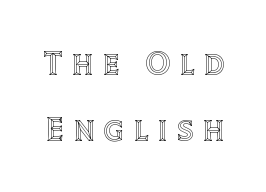
Q: Is the text italic (slanted)? A: No, it is upright.
Q: Is the text underlined? A: No.
Q: Is the spacing between letters normal or unusually wide? A: Unusually wide.
Q: Is the spacing between lines tight, normal or loose? A: Loose.
Q: Width (condensed, normal, or wide)? A: Normal.
Q: x-height? A: Large.
Q: Monospaced? A: No.
